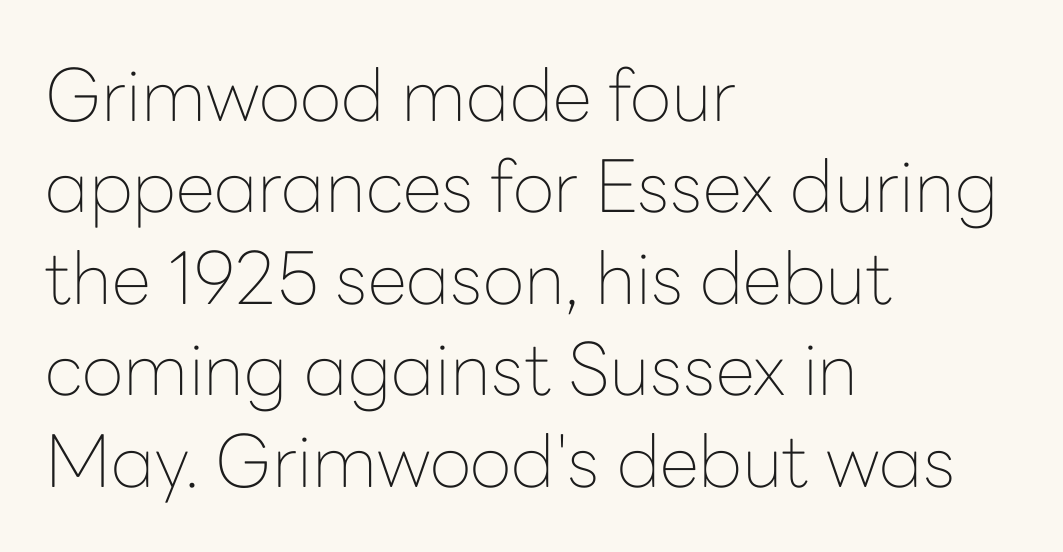
The image shows 72 px thin sans-serif type, upright; set left-aligned, normal line spacing (1.27x), normal letter spacing, not underlined; low stroke contrast and a medium x-height.
